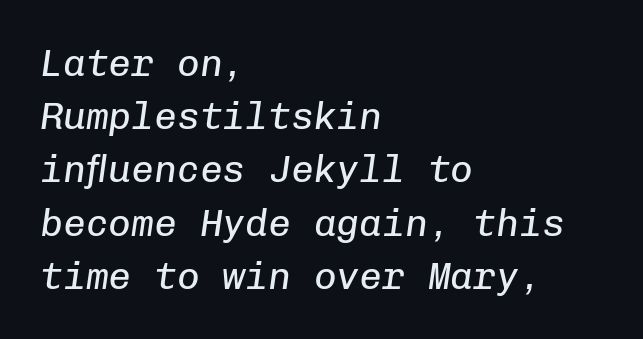
There's an unmistakable incline to the writing here. Spacing verdict: monospaced, one width for all characters. Stem width sits at or under what a default text font uses. How are the letters spaced? Ordinarily, with no added tracking. Which margin do the lines hug? The left one — the right edge is uneven. A clean baseline with only descenders dipping below it.
